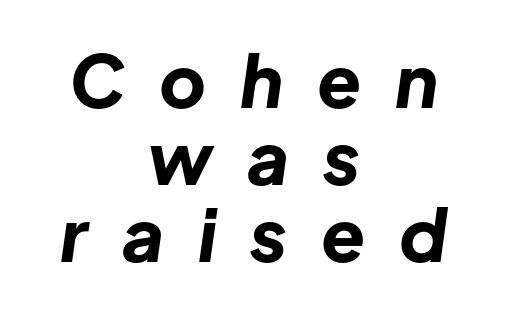
{"italic": "yes", "lean": "right", "slant_degrees": 8, "bold": "yes", "weight": "bold", "width": "normal", "stroke_contrast": "low", "x_height": "medium", "monospaced": "no", "underline": "no", "align": "center", "line_spacing": "tight", "line_spacing_ratio": 1.07, "letter_spacing": "wide", "letter_spacing_em": 0.47, "glyph_px": 72}
